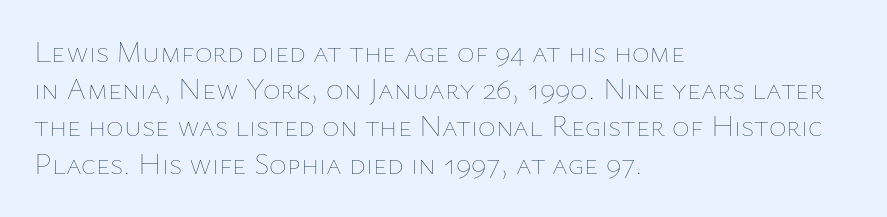
Character widths vary here, with narrow letters taking less room than wide ones. Underline: absent. Each stroke keeps to a modest, everyday thickness or less. Inter-character spacing is left at the font's built-in metrics. Posture: straight, roman, zero tilt.
